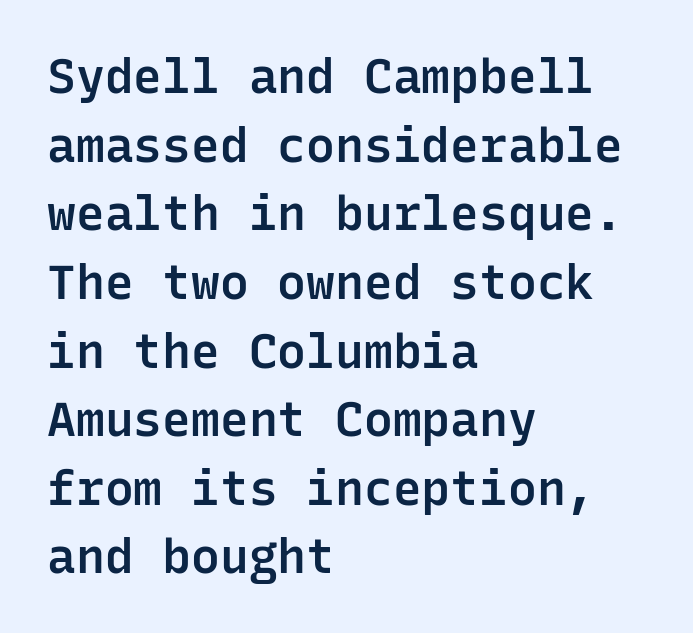
{"serif": "no", "italic": "no", "bold": "semi", "weight": "semibold", "width": "normal", "stroke_contrast": "low", "x_height": "medium", "monospaced": "yes", "underline": "no", "align": "left", "line_spacing": "normal", "line_spacing_ratio": 1.43, "letter_spacing": "normal", "letter_spacing_em": 0.0, "glyph_px": 48}
